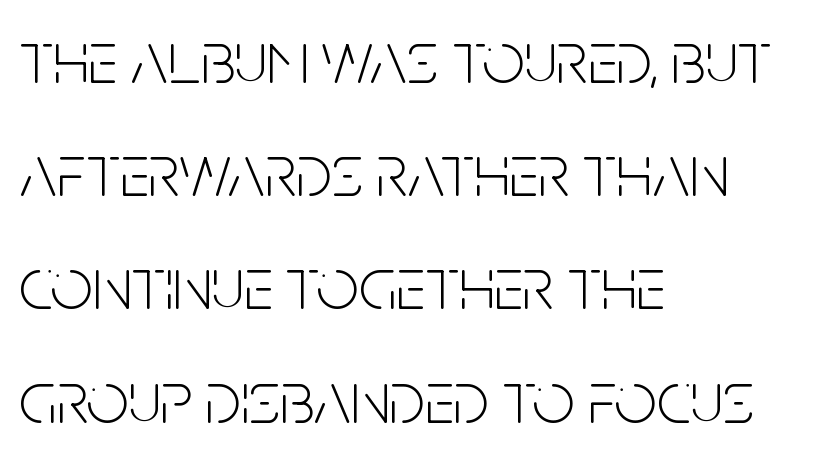
Q: Is the text bold? A: No.
Q: Is the text italic (slanted)? A: No, it is upright.
Q: Is the typeface a serif or a sans-serif typeface? A: Sans-serif.
Q: Is the text underlined? A: No.
Q: How is the paragraph aligned? A: Left-aligned.
Q: Is the spacing between letters normal or unusually wide? A: Normal.
Q: Is the spacing between lines tight, normal or loose? A: Normal.
Q: Width (condensed, normal, or wide)? A: Condensed.
Q: Stroke contrast? A: Low.
Q: x-height? A: Large.
Q: Monospaced? A: No.
